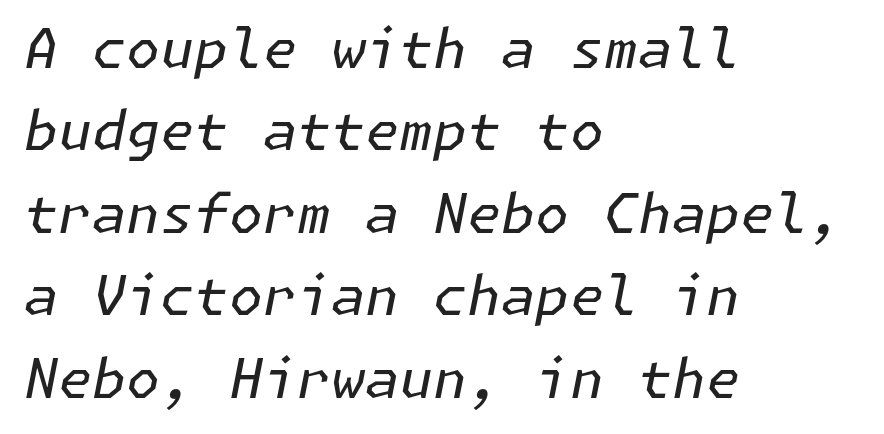
The image shows 55 px regular-weight type, italic (leaning right); set left-aligned, normal line spacing (1.5x), normal letter spacing, not underlined; low stroke contrast and a medium x-height.
